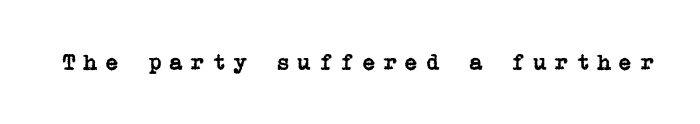
The image shows 23 px text type, upright; set unusually wide letter spacing (+0.31 em), not underlined.
